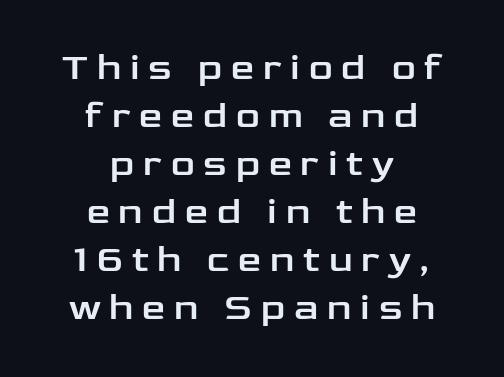
Q: Is the text italic (slanted)? A: No, it is upright.
Q: Is the typeface a serif or a sans-serif typeface? A: Sans-serif.
Q: Is the text underlined? A: No.
Q: How is the paragraph aligned? A: Centered.
Q: Is the spacing between letters normal or unusually wide? A: Unusually wide.
Q: Is the spacing between lines tight, normal or loose? A: Normal.
Q: Width (condensed, normal, or wide)? A: Wide.
Q: Stroke contrast? A: Low.
Q: x-height? A: Medium.
Q: Monospaced? A: No.
